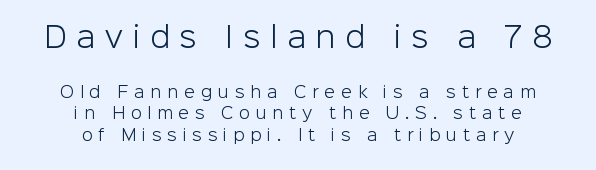
The image shows 28 px light sans-serif type, upright; set centered, normal line spacing (1.34x), unusually wide letter spacing (+0.36 em), not underlined; the first (top) block is 1.75x larger; low stroke contrast and a medium x-height.
